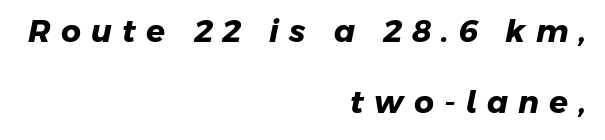
Q: Is the text bold? A: Yes.
Q: Is the typeface a serif or a sans-serif typeface? A: Sans-serif.
Q: Is the text underlined? A: No.
Q: How is the paragraph aligned? A: Right-aligned.
Q: Is the spacing between letters normal or unusually wide? A: Unusually wide.
Q: Is the spacing between lines tight, normal or loose? A: Loose.
Q: Width (condensed, normal, or wide)? A: Normal.
Q: Stroke contrast? A: Low.
Q: x-height? A: Medium.
Q: Monospaced? A: No.
